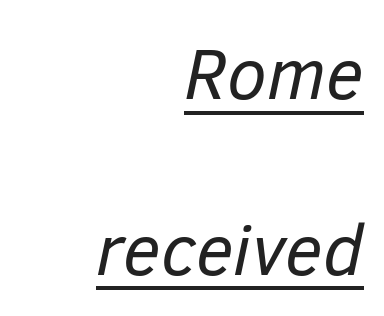
{"italic": "yes", "lean": "right", "slant_degrees": 12, "bold": "no", "weight": "regular", "width": "normal", "stroke_contrast": "low", "x_height": "medium", "monospaced": "no", "underline": "yes", "align": "right", "line_spacing": "loose", "line_spacing_ratio": 2.44, "letter_spacing": "normal", "letter_spacing_em": 0.0, "glyph_px": 72}
